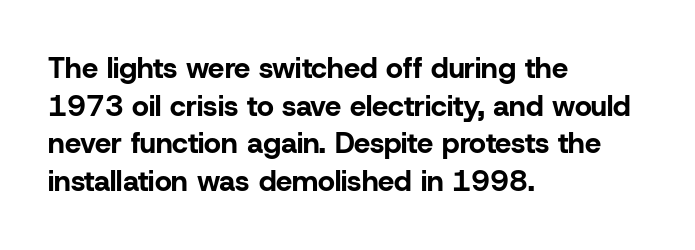
A typesetter would call this proportional, since set widths differ per character. Here the glyphs are tracked normally, forming tight word shapes. Pretty heavy lettering here — definitely bold. Each row of text sits above clean, open space. Nope, no serifs anywhere on these letters.
